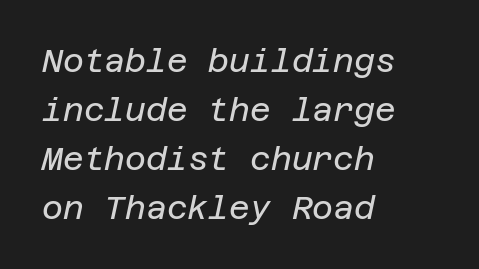
Q: Is the text bold? A: No.
Q: Is the text italic (slanted)? A: Yes, it leans right by about 12 degrees.
Q: Is the text underlined? A: No.
Q: How is the paragraph aligned? A: Left-aligned.
Q: Is the spacing between letters normal or unusually wide? A: Normal.
Q: Is the spacing between lines tight, normal or loose? A: Normal.
Q: Width (condensed, normal, or wide)? A: Normal.
Q: Stroke contrast? A: Low.
Q: x-height? A: Large.
